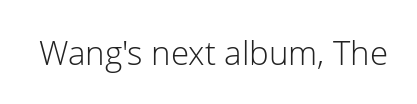
{"serif": "no", "italic": "no", "bold": "no", "weight": "light", "width": "normal", "stroke_contrast": "low", "x_height": "medium", "monospaced": "no", "underline": "no", "letter_spacing": "normal", "letter_spacing_em": 0.0, "glyph_px": 33}
